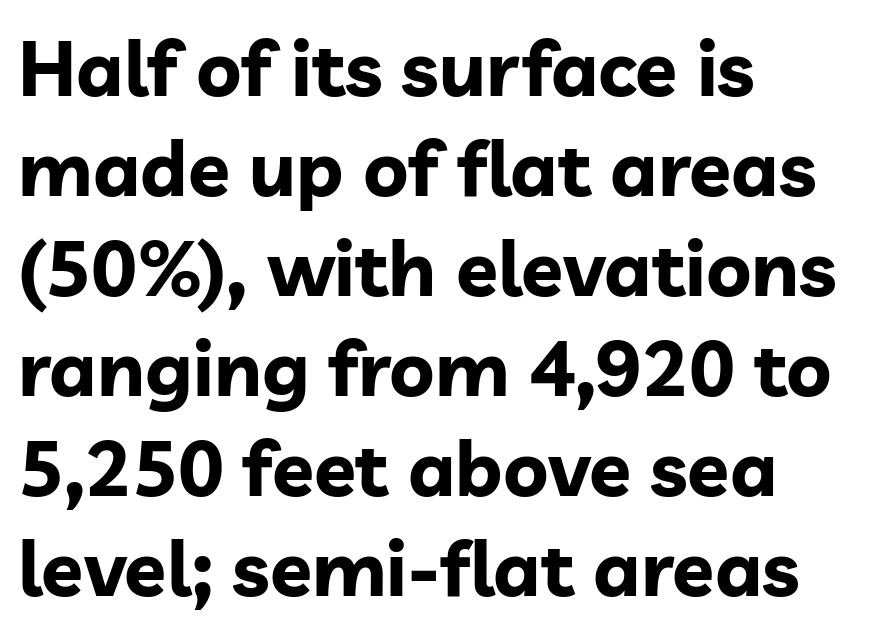
The image shows 77 px bold sans-serif type, upright; set left-aligned, normal line spacing (1.3x), normal letter spacing, not underlined; low stroke contrast and a medium x-height.
